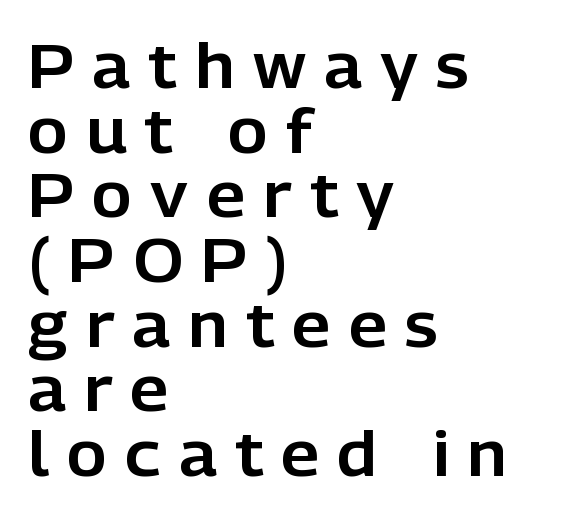
The image shows 61 px sans-serif type, upright; set left-aligned, tight line spacing (1.06x), unusually wide letter spacing (+0.3 em), not underlined; low stroke contrast and a medium x-height.
